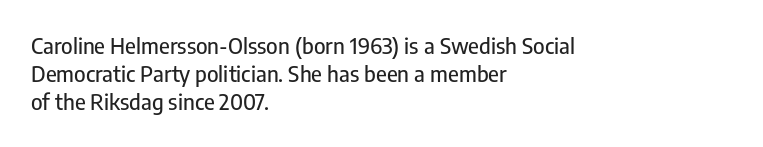
The image shows 22 px text type, upright; set left-aligned, normal line spacing (1.28x), normal letter spacing, not underlined.
